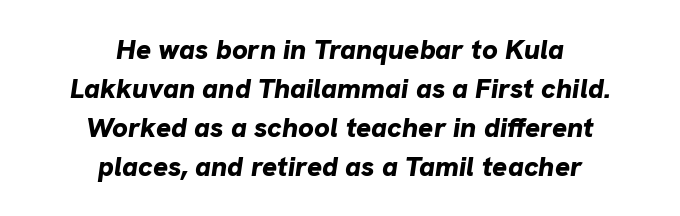
Q: Is the text bold? A: Yes.
Q: Is the text italic (slanted)? A: Yes, it leans right by about 8 degrees.
Q: Is the text underlined? A: No.
Q: How is the paragraph aligned? A: Centered.
Q: Is the spacing between letters normal or unusually wide? A: Normal.
Q: Is the spacing between lines tight, normal or loose? A: Normal.
Q: Width (condensed, normal, or wide)? A: Normal.
Q: Stroke contrast? A: Low.
Q: x-height? A: Medium.
Q: Monospaced? A: No.
